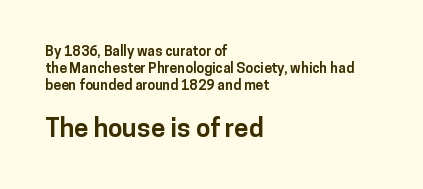
The image shows 26 px bold type, upright; set left-aligned, line spacing 1.21x, normal letter spacing, not underlined; the second (bottom) block is 1.86x larger.
